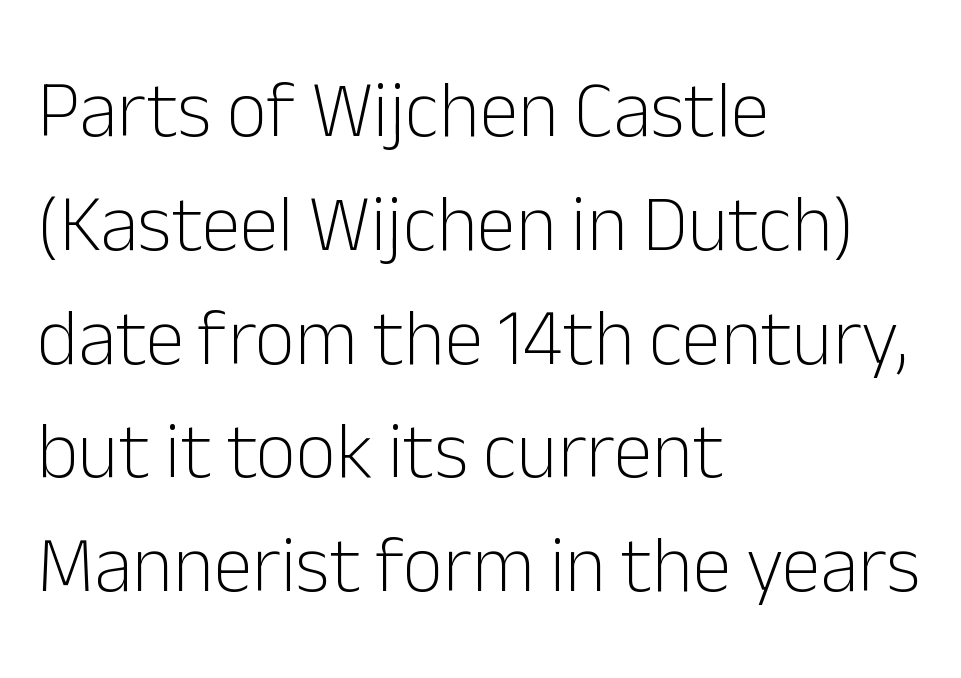
Nothing unusual about the tracking: characters are spaced as the font intends. Italic? Not at all — the glyphs are vertical. The foot of each line stays bare and open. Is the stroke heavy? The answer is a plain regular-or-lighter.
